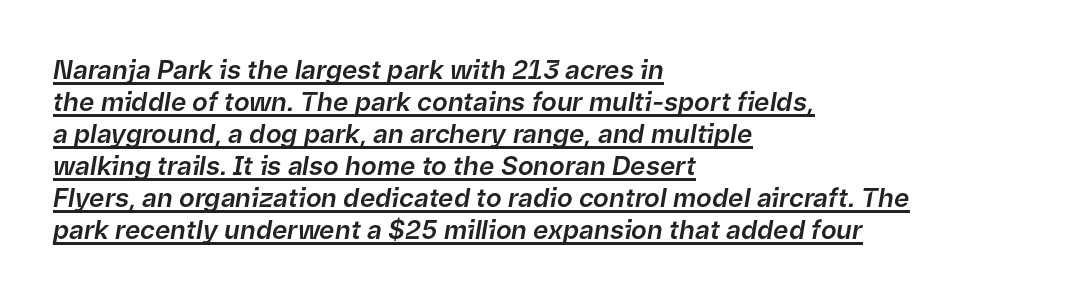
The image shows 26 px text type, italic (leaning right); set left-aligned, line spacing 1.23x, normal letter spacing, underlined.
